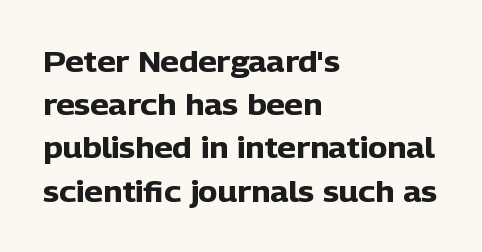
Q: Is the text bold? A: Yes.
Q: Is the text italic (slanted)? A: No, it is upright.
Q: Is the typeface a serif or a sans-serif typeface? A: Sans-serif.
Q: Is the text underlined? A: No.
Q: How is the paragraph aligned? A: Left-aligned.
Q: Is the spacing between letters normal or unusually wide? A: Normal.
Q: Is the spacing between lines tight, normal or loose? A: Normal.
Q: Width (condensed, normal, or wide)? A: Normal.
Q: Stroke contrast? A: Low.
Q: x-height? A: Medium.
Q: Monospaced? A: No.
